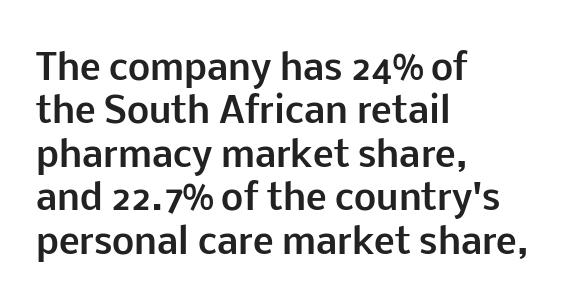
This rendering features lettering with no underline. No italicization has been applied; the sample stays upright. Default kerning and tracking; the words read as compact shapes. The characters display no serif detailing; their extremities are plain. Spacing verdict: proportional, widths tailored to each character. Heavy, bold letterforms.
